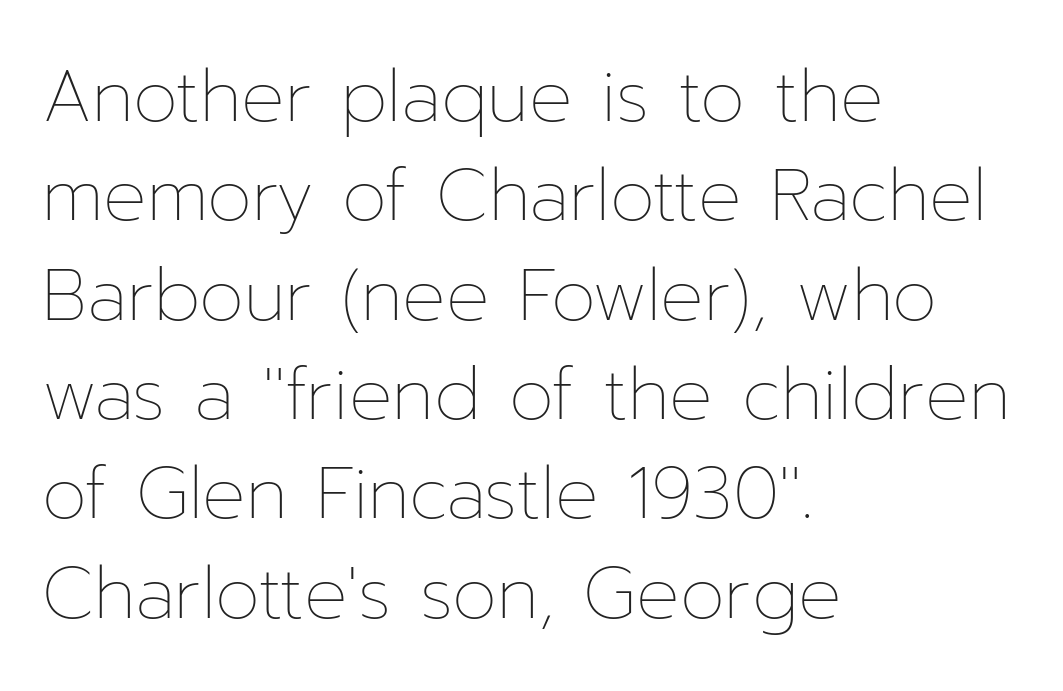
The image shows 72 px thin type, upright; set left-aligned, normal line spacing (1.38x), normal letter spacing, not underlined; low stroke contrast and a medium x-height.
